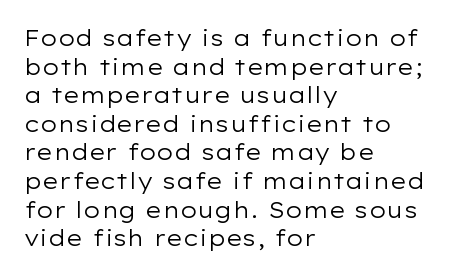
{"italic": "no", "bold": "no", "underline": "no", "align": "left", "line_spacing": "normal", "line_spacing_ratio": 1.3, "letter_spacing": "normal", "letter_spacing_em": 0.0, "glyph_px": 22}
